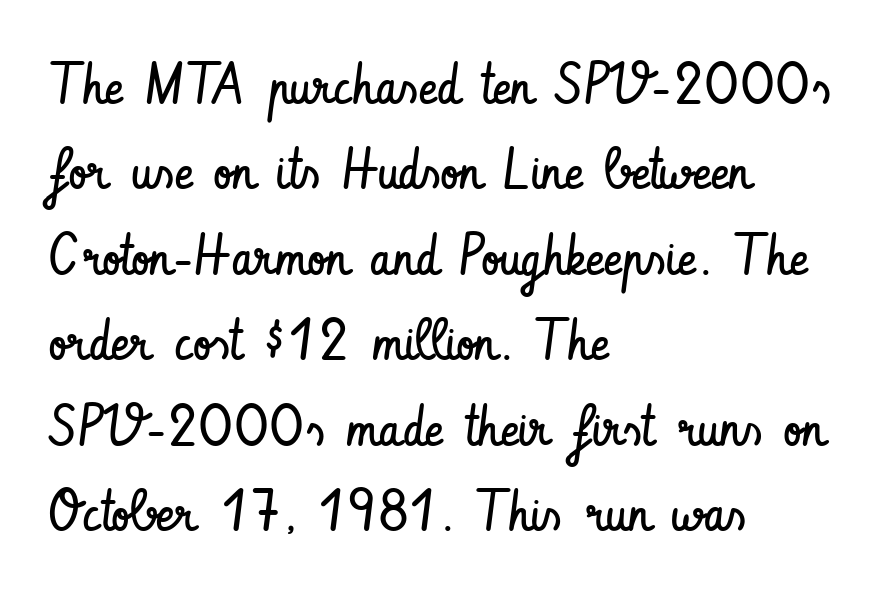
Does the lettering tilt? It doesn't — this is upright. The typeface chosen for these lines omits serifs. Vertical spacing — default. Left-aligned paragraph, ragged on the right. Think of a printed novel: that variable character pitch is what you see here.
